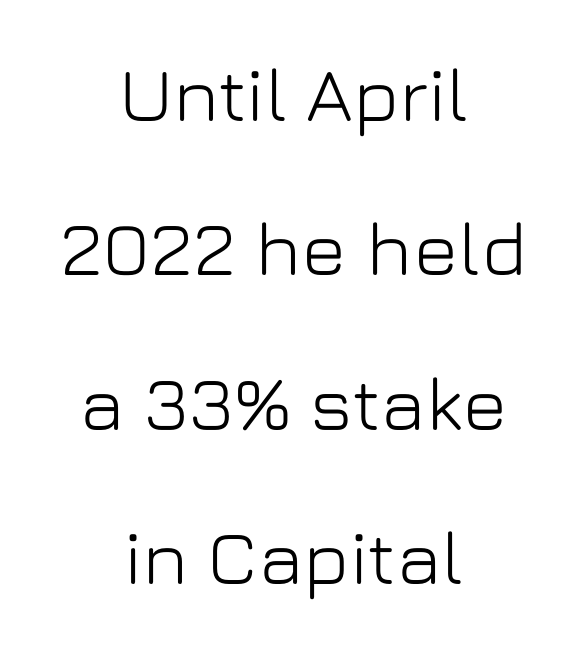
The vertical gap from one line to the next is large. Words float on clear page, feet unadorned. Unlike italic type, these characters show no tilt at all. Layout note: lines centered. The rendering keeps characters at their native spacing. You can tell from the bare stems that sans-serif type was used.
